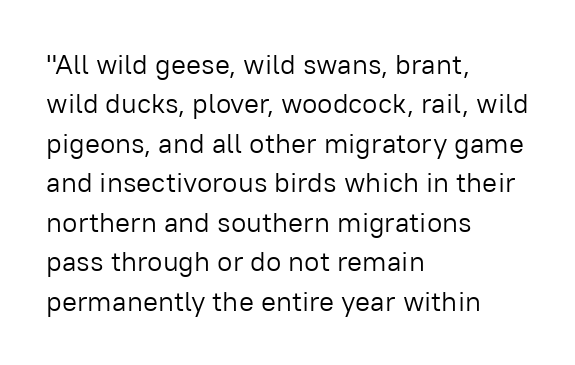
{"serif": "no", "italic": "no", "bold": "no", "weight": "light", "width": "normal", "stroke_contrast": "low", "x_height": "medium", "monospaced": "no", "underline": "no", "align": "left", "line_spacing": "normal", "line_spacing_ratio": 1.41, "letter_spacing": "normal", "letter_spacing_em": 0.0, "glyph_px": 28}
